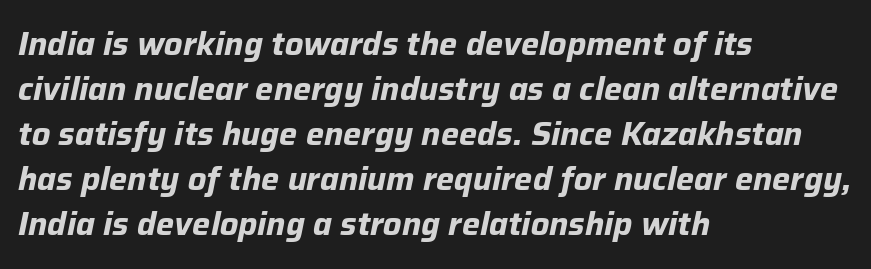
Q: Is the text bold? A: Yes.
Q: Is the text italic (slanted)? A: Yes, it leans right by about 12 degrees.
Q: Is the text underlined? A: No.
Q: How is the paragraph aligned? A: Left-aligned.
Q: Is the spacing between letters normal or unusually wide? A: Normal.
Q: Is the spacing between lines tight, normal or loose? A: Normal.
Q: Width (condensed, normal, or wide)? A: Normal.
Q: Stroke contrast? A: Low.
Q: x-height? A: Medium.
Q: Monospaced? A: No.
